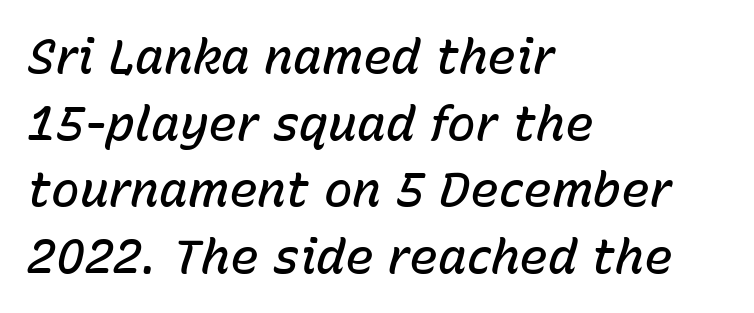
A bare baseline throughout the passage. Italic: yes, the glyphs are oblique. This rendering uses left alignment, leaving the right contour irregular. Compared with typical body copy, the letter spacing here is the same. Caption: semibold face, moderately heavy strokes. Note the varied advance widths — an 'i' is clearly narrower than an 'm'.
